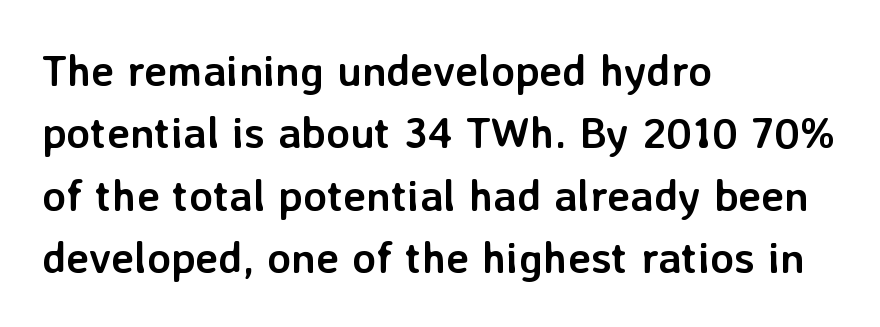
{"serif": "no", "italic": "no", "bold": "yes", "weight": "semibold", "width": "normal", "stroke_contrast": "low", "x_height": "medium", "monospaced": "no", "underline": "no", "align": "left", "line_spacing": "normal", "line_spacing_ratio": 1.42, "letter_spacing": "normal", "letter_spacing_em": 0.0, "glyph_px": 44}
